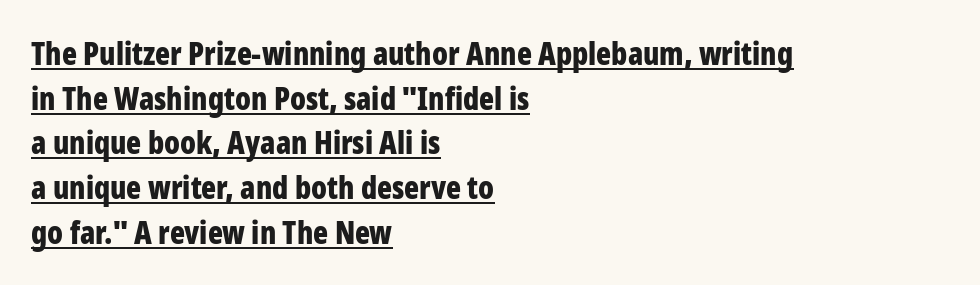
Q: Is the text bold? A: Yes.
Q: Is the text italic (slanted)? A: No, it is upright.
Q: Is the typeface a serif or a sans-serif typeface? A: Sans-serif.
Q: Is the text underlined? A: Yes.
Q: How is the paragraph aligned? A: Left-aligned.
Q: Is the spacing between letters normal or unusually wide? A: Normal.
Q: Is the spacing between lines tight, normal or loose? A: Normal.
Q: Width (condensed, normal, or wide)? A: Condensed.
Q: Stroke contrast? A: Low.
Q: x-height? A: Medium.
Q: Monospaced? A: No.
